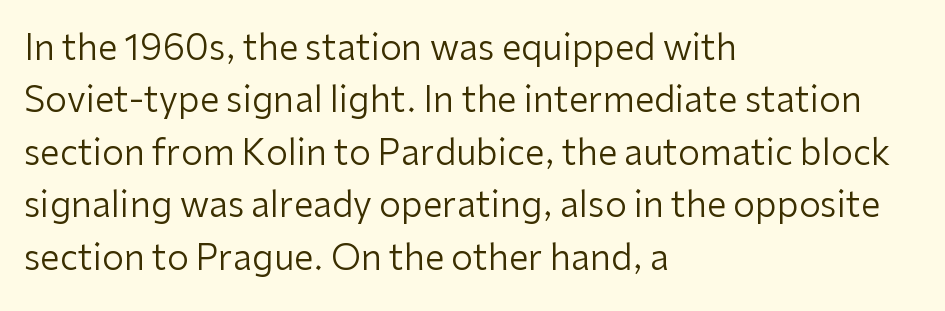
Q: Is the text bold? A: No.
Q: Is the text italic (slanted)? A: No, it is upright.
Q: Is the typeface a serif or a sans-serif typeface? A: Sans-serif.
Q: Is the text underlined? A: No.
Q: How is the paragraph aligned? A: Left-aligned.
Q: Is the spacing between letters normal or unusually wide? A: Normal.
Q: Is the spacing between lines tight, normal or loose? A: Normal.
Q: Width (condensed, normal, or wide)? A: Normal.
Q: Stroke contrast? A: Low.
Q: x-height? A: Medium.
Q: Monospaced? A: No.
